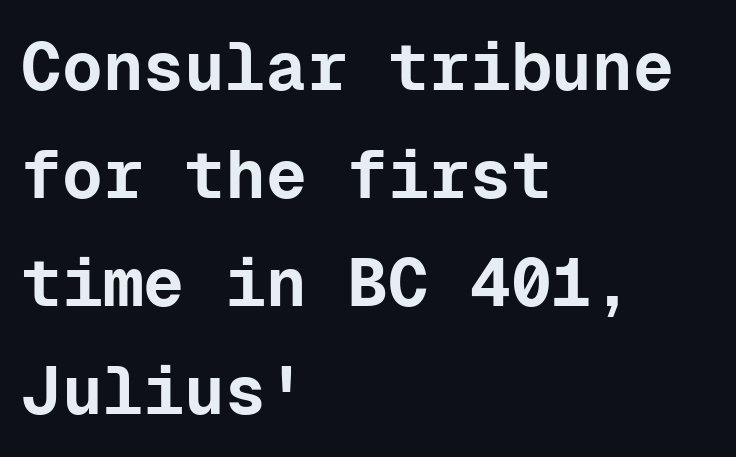
Q: Is the text bold? A: Yes.
Q: Is the text italic (slanted)? A: No, it is upright.
Q: Is the typeface a serif or a sans-serif typeface? A: Sans-serif.
Q: Is the text underlined? A: No.
Q: How is the paragraph aligned? A: Left-aligned.
Q: Is the spacing between letters normal or unusually wide? A: Normal.
Q: Is the spacing between lines tight, normal or loose? A: Normal.
Q: Width (condensed, normal, or wide)? A: Normal.
Q: Stroke contrast? A: Low.
Q: x-height? A: Medium.
Q: Monospaced? A: Yes.
